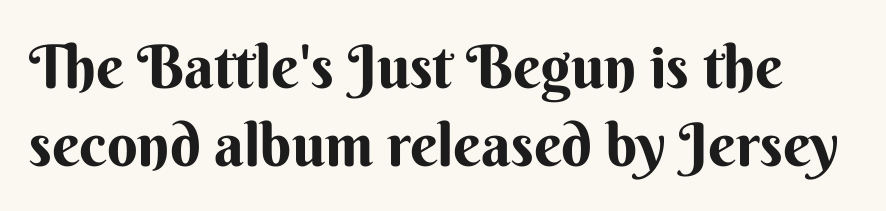
Q: Is the text italic (slanted)? A: No, it is upright.
Q: Is the typeface a serif or a sans-serif typeface? A: Sans-serif.
Q: Is the text underlined? A: No.
Q: Is the spacing between letters normal or unusually wide? A: Normal.
Q: Is the spacing between lines tight, normal or loose? A: Normal.
Q: Width (condensed, normal, or wide)? A: Normal.
Q: Stroke contrast? A: Medium.
Q: x-height? A: Small.
Q: Monospaced? A: No.
